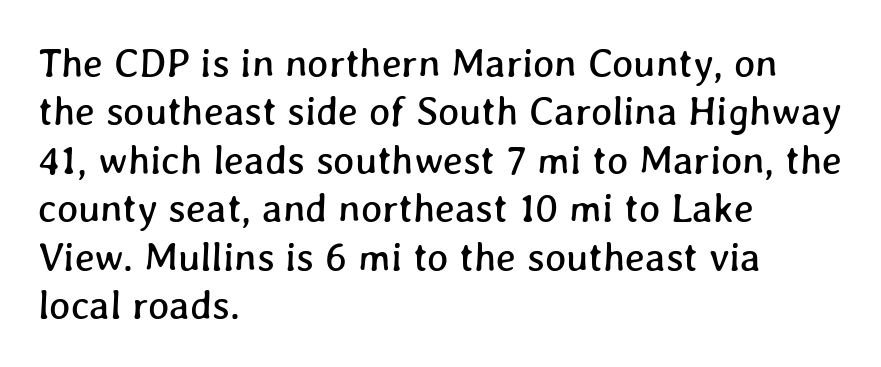
The image shows 40 px text type; set left-aligned, line spacing 1.21x, normal letter spacing, not underlined; low stroke contrast and a medium x-height.
